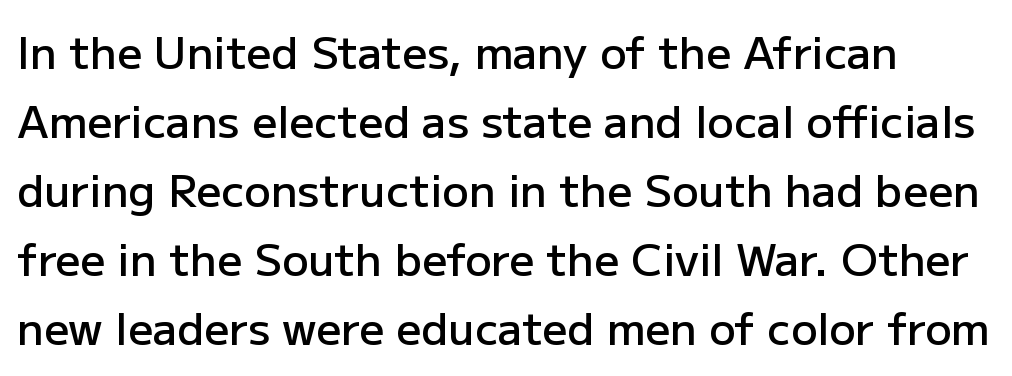
The image shows 44 px semibold sans-serif type, upright; set normal line spacing (1.57x), normal letter spacing, not underlined; low stroke contrast and a medium x-height.
